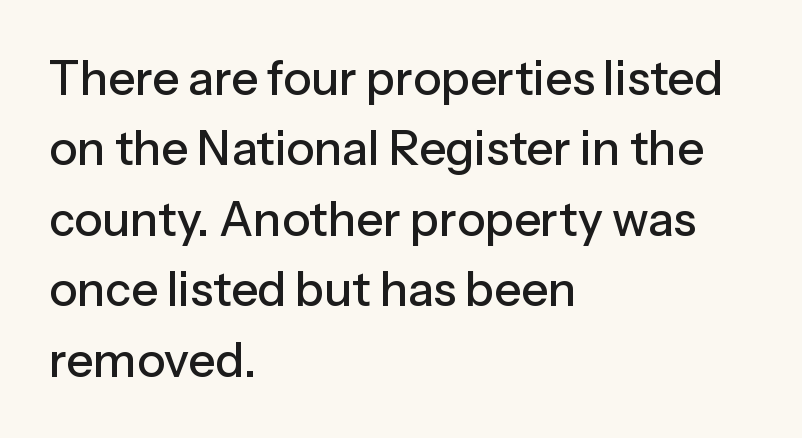
Q: Is the text italic (slanted)? A: No, it is upright.
Q: Is the typeface a serif or a sans-serif typeface? A: Sans-serif.
Q: Is the text underlined? A: No.
Q: How is the paragraph aligned? A: Left-aligned.
Q: Is the spacing between letters normal or unusually wide? A: Normal.
Q: Is the spacing between lines tight, normal or loose? A: Normal.
Q: Width (condensed, normal, or wide)? A: Normal.
Q: Stroke contrast? A: Low.
Q: x-height? A: Medium.
Q: Monospaced? A: No.
